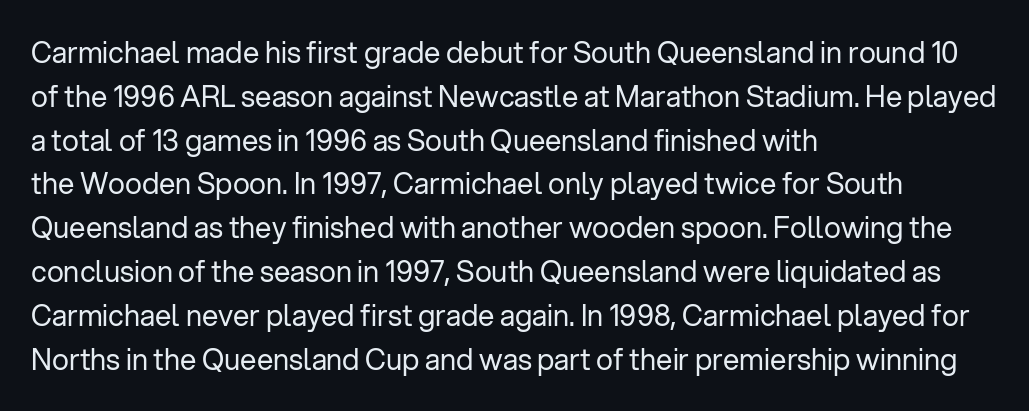
Q: Is the text bold? A: No.
Q: Is the text italic (slanted)? A: No, it is upright.
Q: Is the typeface a serif or a sans-serif typeface? A: Sans-serif.
Q: Is the text underlined? A: No.
Q: How is the paragraph aligned? A: Left-aligned.
Q: Is the spacing between letters normal or unusually wide? A: Normal.
Q: Is the spacing between lines tight, normal or loose? A: Normal.
Q: Width (condensed, normal, or wide)? A: Normal.
Q: Stroke contrast? A: Low.
Q: x-height? A: Medium.
Q: Monospaced? A: No.
